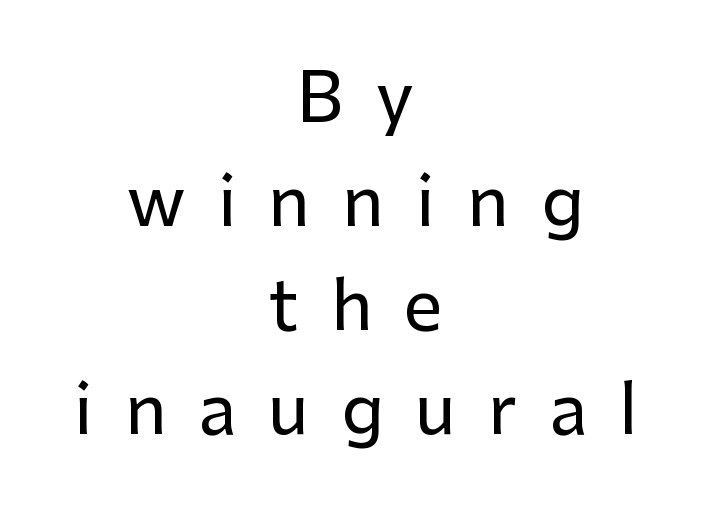
Q: Is the text italic (slanted)? A: No, it is upright.
Q: Is the typeface a serif or a sans-serif typeface? A: Sans-serif.
Q: Is the text underlined? A: No.
Q: How is the paragraph aligned? A: Centered.
Q: Is the spacing between letters normal or unusually wide? A: Unusually wide.
Q: Is the spacing between lines tight, normal or loose? A: Normal.
Q: Width (condensed, normal, or wide)? A: Normal.
Q: Stroke contrast? A: Low.
Q: x-height? A: Medium.
Q: Monospaced? A: No.
